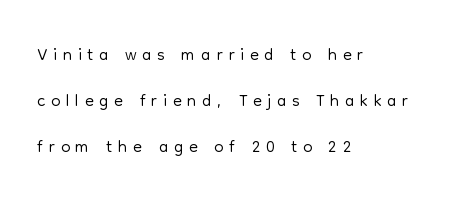
Q: Is the text bold? A: No.
Q: Is the text italic (slanted)? A: No, it is upright.
Q: Is the text underlined? A: No.
Q: How is the paragraph aligned? A: Left-aligned.
Q: Is the spacing between letters normal or unusually wide? A: Unusually wide.
